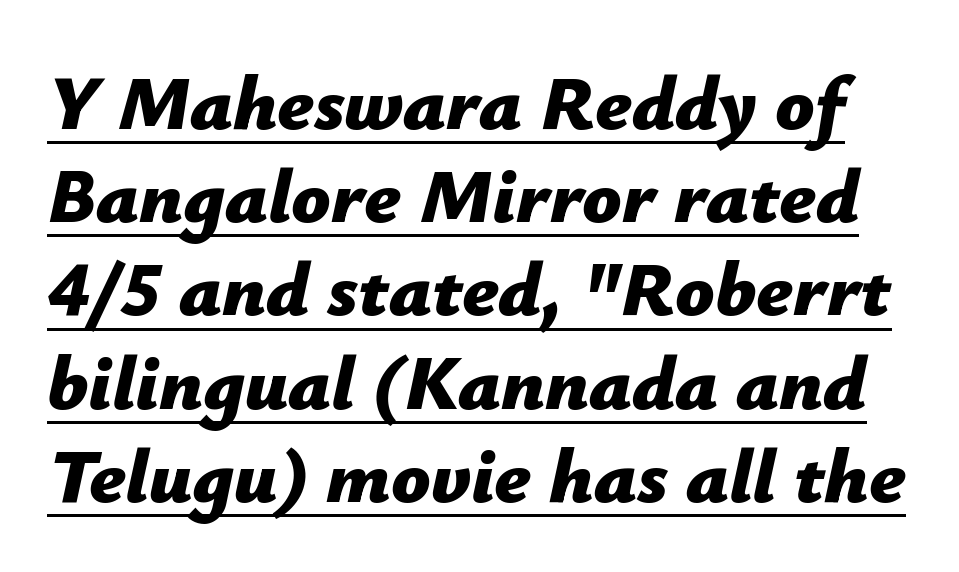
{"italic": "yes", "lean": "right", "slant_degrees": 12, "bold": "yes", "weight": "bold", "width": "normal", "stroke_contrast": "low", "x_height": "medium", "monospaced": "no", "underline": "yes", "line_spacing_ratio": 1.21, "letter_spacing": "normal", "letter_spacing_em": 0.0, "glyph_px": 77}
